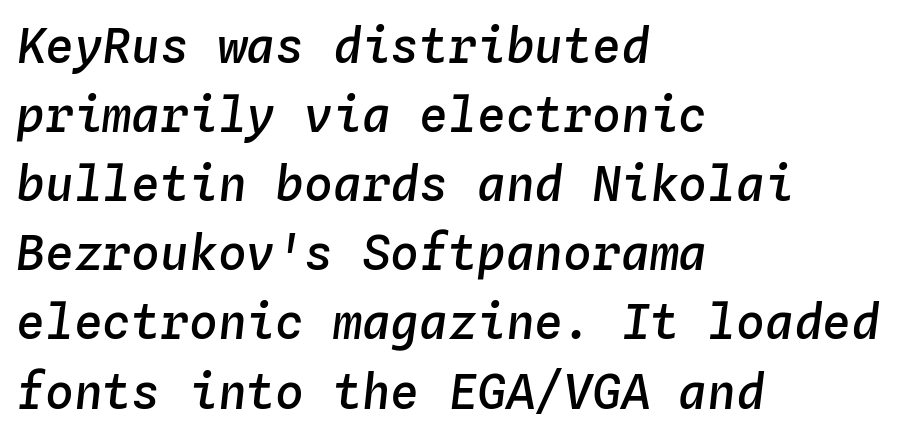
The specimen reads as italic at a glance. The ragged edge is on the right, which tells us the setting is flush left. The passage shown is typed in a monospace face where columns stay perfectly aligned. Line spacing here is normal. Is the letter spacing exaggerated? No — it looks like the ordinary default.
